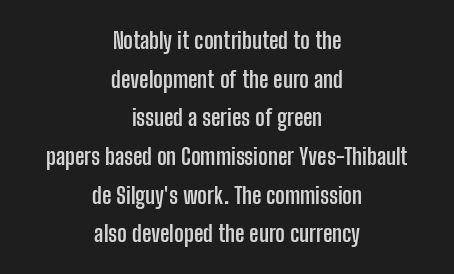
{"italic": "no", "bold": "yes", "underline": "no", "align": "center", "line_spacing": "normal", "line_spacing_ratio": 1.68, "letter_spacing": "normal", "letter_spacing_em": 0.0, "glyph_px": 23}
